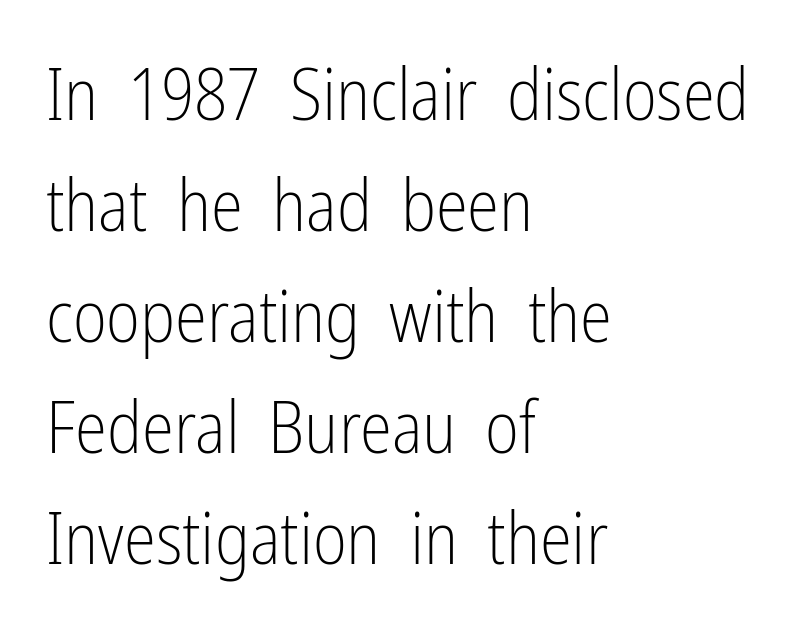
{"serif": "no", "italic": "no", "bold": "no", "weight": "light", "width": "condensed", "stroke_contrast": "low", "x_height": "medium", "monospaced": "no", "underline": "no", "align": "left", "line_spacing": "normal", "line_spacing_ratio": 1.52, "letter_spacing": "normal", "letter_spacing_em": 0.0, "glyph_px": 73}
